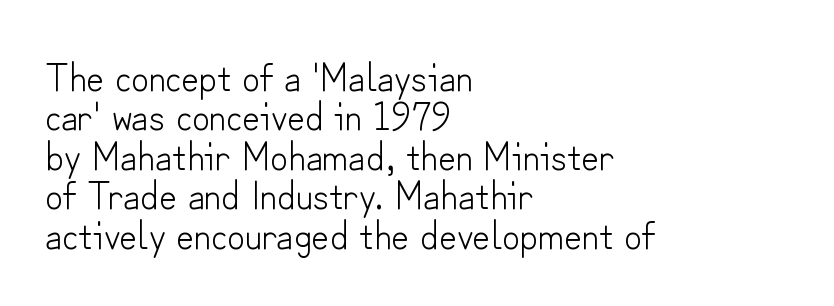
{"serif": "no", "italic": "no", "bold": "no", "weight": "light", "width": "normal", "stroke_contrast": "low", "x_height": "small", "monospaced": "no", "underline": "no", "align": "left", "line_spacing": "tight", "line_spacing_ratio": 1.01, "letter_spacing": "normal", "letter_spacing_em": 0.0, "glyph_px": 39}
